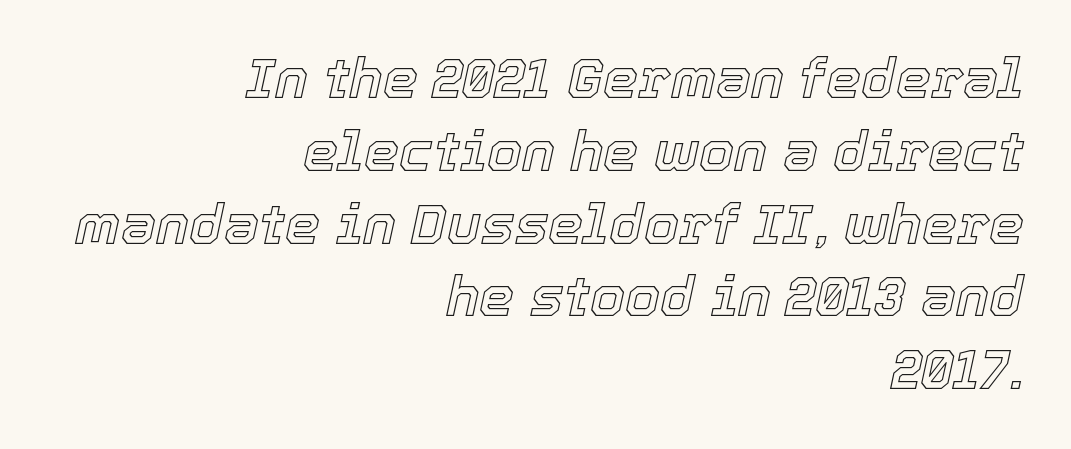
The image shows 56 px text type, italic (leaning right); set right-aligned, normal line spacing (1.3x), normal letter spacing, not underlined; a medium x-height.
